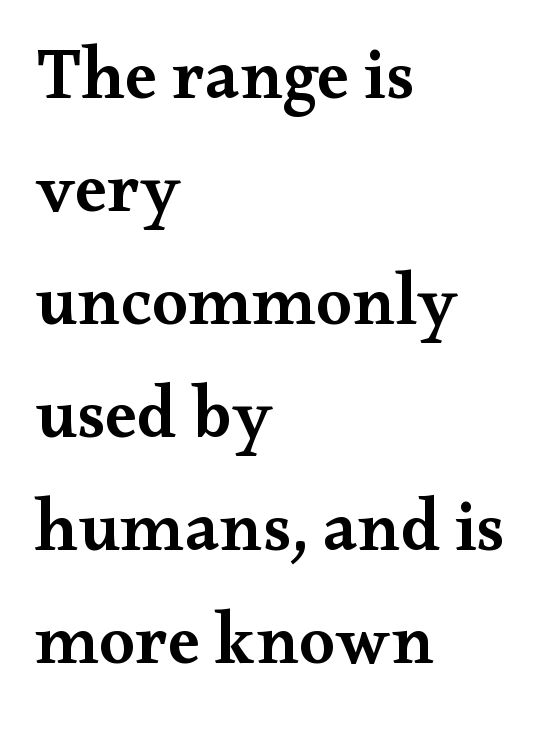
{"serif": "yes", "italic": "no", "bold": "semi", "weight": "semibold", "width": "wide", "stroke_contrast": "medium", "x_height": "small", "monospaced": "no", "underline": "no", "align": "left", "line_spacing": "normal", "line_spacing_ratio": 1.57, "letter_spacing": "normal", "letter_spacing_em": 0.0, "glyph_px": 72}
